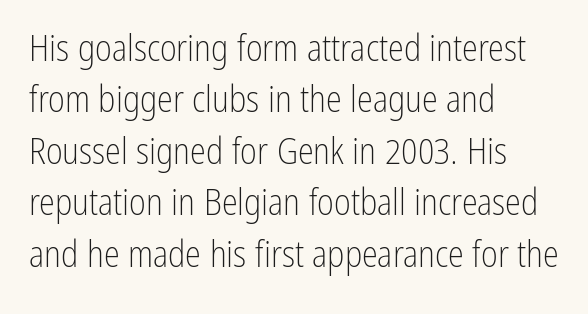
{"serif": "no", "italic": "no", "bold": "no", "weight": "light", "width": "condensed", "stroke_contrast": "low", "x_height": "medium", "monospaced": "no", "underline": "no", "align": "left", "line_spacing": "normal", "line_spacing_ratio": 1.43, "letter_spacing": "normal", "letter_spacing_em": 0.0, "glyph_px": 36}
